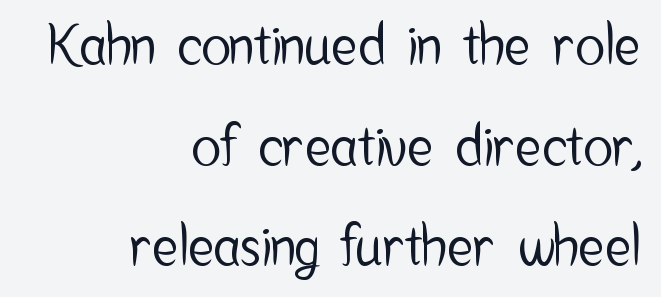
You can tell from the bare stems that sans-serif type was used. The face used here is proportionally spaced, like ordinary book or web type. There is no visible air inserted between adjacent glyphs. Typeset ragged left — the right edge is the straight one. Italic: no, the glyphs are upright roman. Unmarked baselines from the first word to the last.
